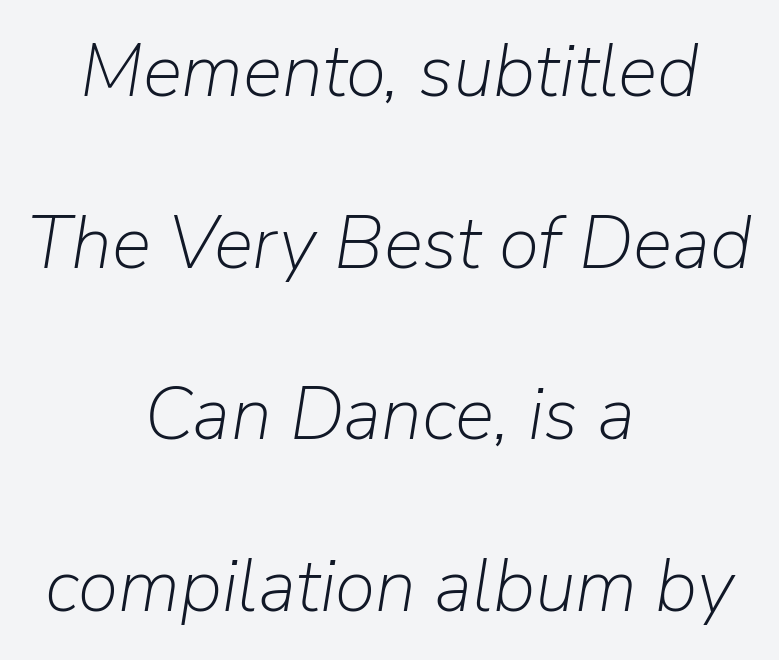
{"italic": "yes", "lean": "right", "slant_degrees": 9, "bold": "no", "weight": "light", "width": "normal", "stroke_contrast": "low", "x_height": "medium", "monospaced": "no", "underline": "no", "align": "center", "line_spacing": "loose", "line_spacing_ratio": 2.32, "letter_spacing": "normal", "letter_spacing_em": 0.0, "glyph_px": 74}
